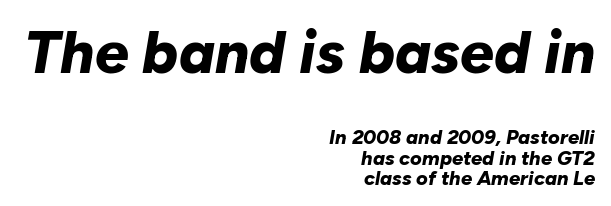
Q: Is the text bold? A: Yes.
Q: Is the text italic (slanted)? A: Yes, it leans right by about 10 degrees.
Q: Is the text underlined? A: No.
Q: How is the paragraph aligned? A: Right-aligned.
Q: Is the spacing between letters normal or unusually wide? A: Normal.
Q: Is the spacing between lines tight, normal or loose? A: Tight.
Q: Which block of text is set in a larger size, the first (top) or the second (bottom)? A: The first (top) one.
Q: Width (condensed, normal, or wide)? A: Normal.
Q: Stroke contrast? A: Low.
Q: x-height? A: Medium.
Q: Monospaced? A: No.
